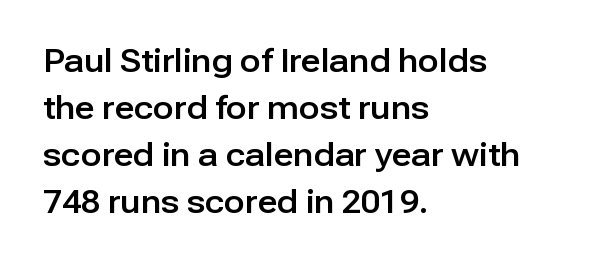
The image shows 31 px sans-serif type, upright; set left-aligned, normal line spacing (1.52x), normal letter spacing, not underlined; low stroke contrast and a medium x-height.
